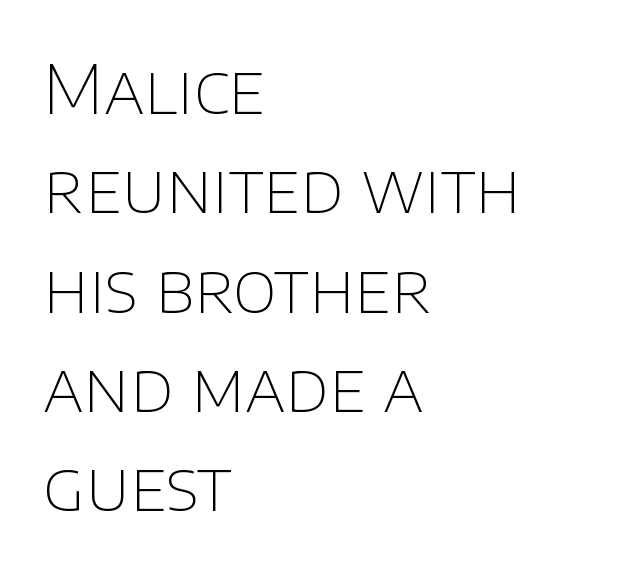
The baseline area is clear. Reading down the block, your eye returns to a fixed left position each line. Line spacing here is normal. To sum up the face: it is a sans, with no serifs.
